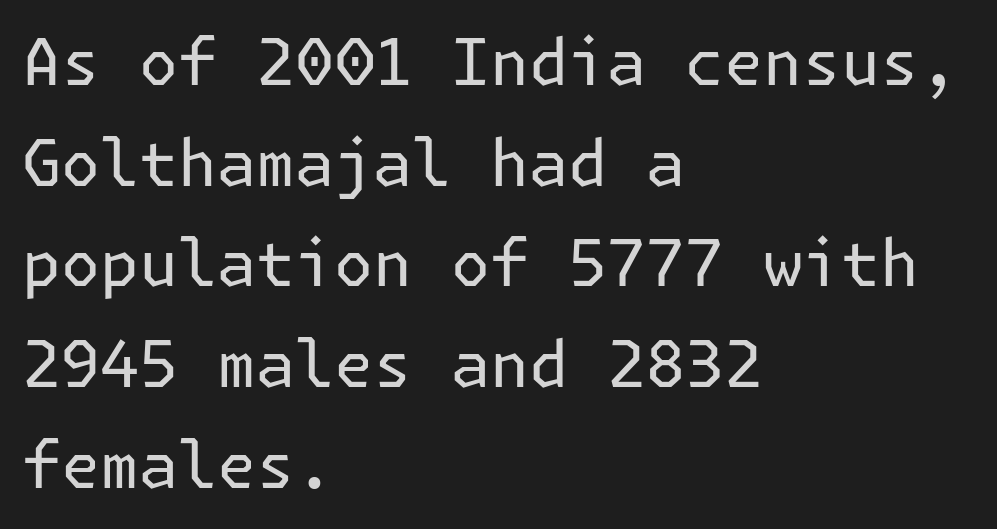
{"serif": "no", "italic": "no", "bold": "no", "weight": "regular", "width": "normal", "stroke_contrast": "low", "x_height": "medium", "underline": "no", "align": "left", "line_spacing": "normal", "line_spacing_ratio": 1.55, "letter_spacing": "normal", "letter_spacing_em": 0.0, "glyph_px": 65}
